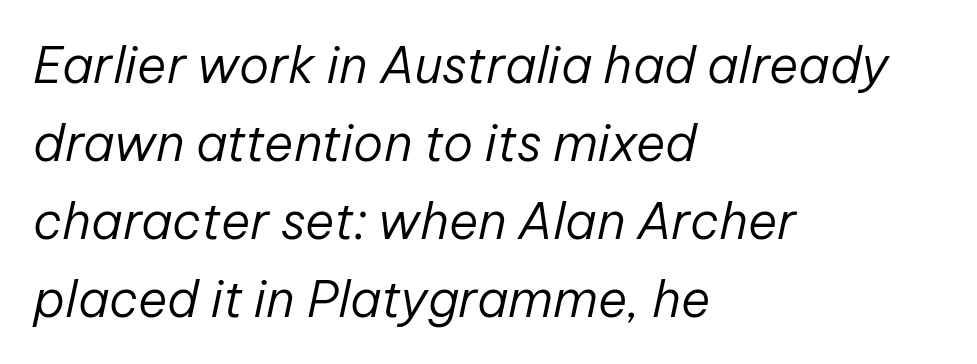
Q: Is the text bold? A: No.
Q: Is the text italic (slanted)? A: Yes, it leans right by about 12 degrees.
Q: Is the text underlined? A: No.
Q: How is the paragraph aligned? A: Left-aligned.
Q: Is the spacing between letters normal or unusually wide? A: Normal.
Q: Is the spacing between lines tight, normal or loose? A: Normal.
Q: Width (condensed, normal, or wide)? A: Normal.
Q: Stroke contrast? A: Low.
Q: x-height? A: Medium.
Q: Monospaced? A: No.
